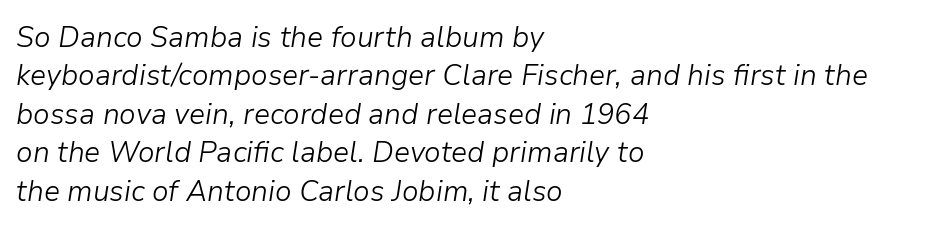
Q: Is the text bold? A: No.
Q: Is the text italic (slanted)? A: Yes, it leans right by about 9 degrees.
Q: Is the text underlined? A: No.
Q: How is the paragraph aligned? A: Left-aligned.
Q: Is the spacing between letters normal or unusually wide? A: Normal.
Q: Is the spacing between lines tight, normal or loose? A: Normal.
Q: Width (condensed, normal, or wide)? A: Normal.
Q: Stroke contrast? A: Low.
Q: x-height? A: Medium.
Q: Monospaced? A: No.
